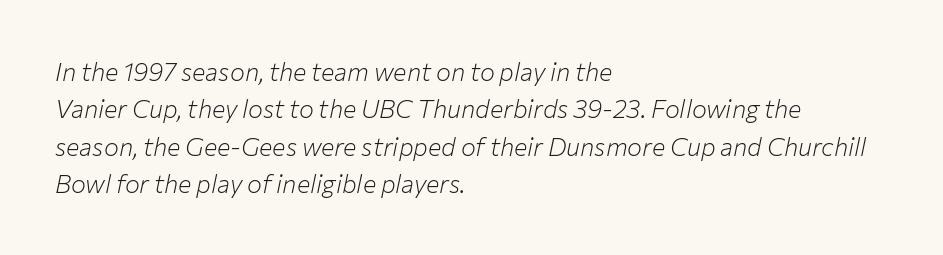
The image shows 25 px text type, italic (leaning right); set left-aligned, normal line spacing (1.5x), normal letter spacing, not underlined.
